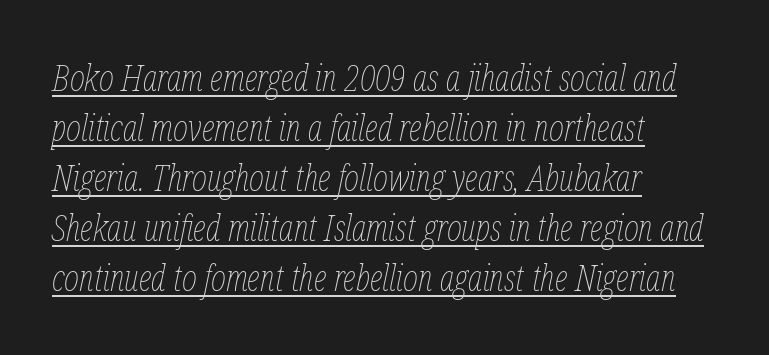
{"italic": "yes", "lean": "right", "slant_degrees": 12, "bold": "no", "weight": "thin", "width": "condensed", "stroke_contrast": "low", "x_height": "medium", "monospaced": "no", "underline": "yes", "align": "left", "line_spacing": "normal", "line_spacing_ratio": 1.39, "letter_spacing": "normal", "letter_spacing_em": 0.0, "glyph_px": 36}
